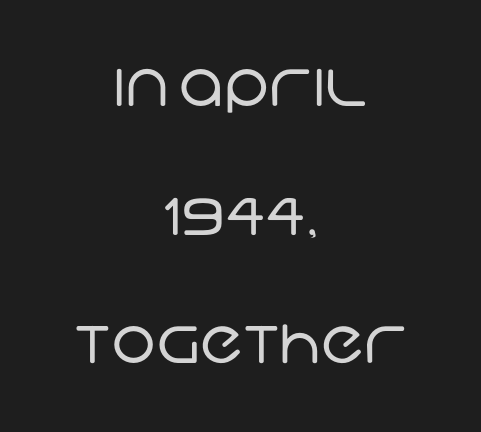
{"serif": "no", "bold": "no", "weight": "regular", "width": "normal", "stroke_contrast": "low", "x_height": "large", "monospaced": "no", "underline": "no", "align": "center", "line_spacing": "loose", "line_spacing_ratio": 2.04, "letter_spacing": "normal", "letter_spacing_em": 0.0, "glyph_px": 63}
